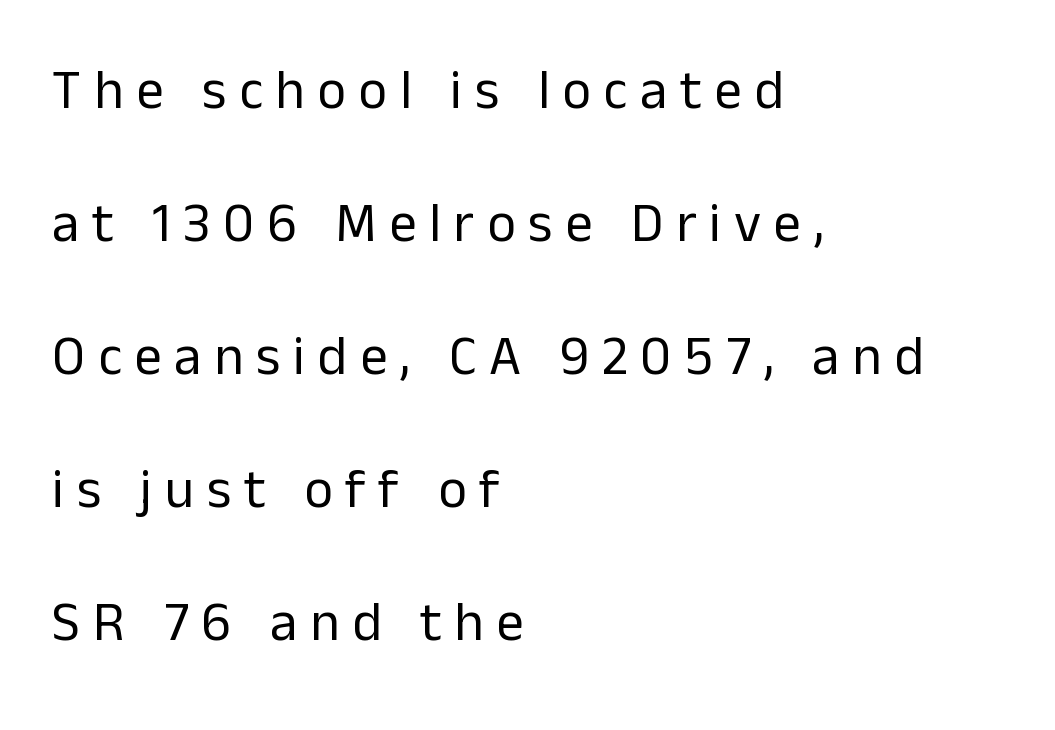
The image shows 55 px regular-weight sans-serif type, upright; set left-aligned, loose line spacing (2.42x), unusually wide letter spacing (+0.23 em), not underlined; low stroke contrast and a medium x-height.
